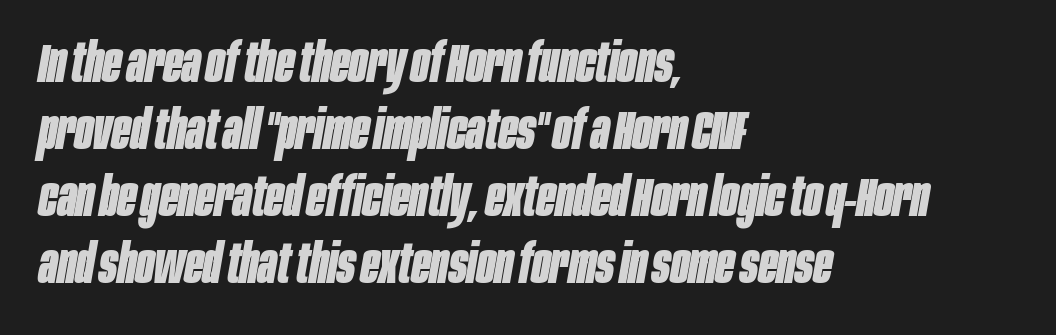
{"italic": "yes", "lean": "right", "slant_degrees": 10, "bold": "yes", "weight": "bold", "width": "condensed", "stroke_contrast": "low", "x_height": "large", "monospaced": "no", "underline": "no", "align": "left", "line_spacing_ratio": 1.24, "letter_spacing": "normal", "letter_spacing_em": 0.0, "glyph_px": 54}
